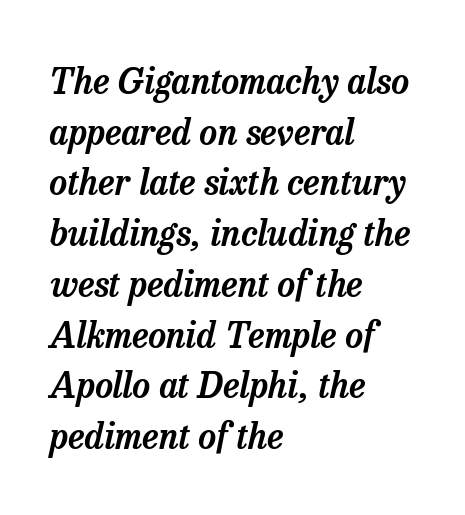
Q: Is the text italic (slanted)? A: Yes, it leans right by about 13 degrees.
Q: Is the typeface a serif or a sans-serif typeface? A: Serif.
Q: Is the text underlined? A: No.
Q: How is the paragraph aligned? A: Left-aligned.
Q: Is the spacing between letters normal or unusually wide? A: Normal.
Q: Is the spacing between lines tight, normal or loose? A: Normal.
Q: Width (condensed, normal, or wide)? A: Normal.
Q: Stroke contrast? A: Low.
Q: x-height? A: Medium.
Q: Monospaced? A: No.
